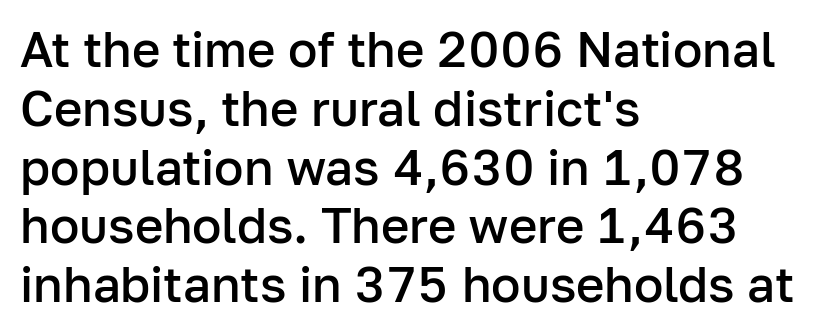
{"serif": "no", "italic": "no", "bold": "semi", "weight": "semibold", "width": "normal", "stroke_contrast": "low", "x_height": "medium", "monospaced": "no", "underline": "no", "align": "left", "line_spacing_ratio": 1.2, "letter_spacing": "normal", "letter_spacing_em": 0.0, "glyph_px": 49}
